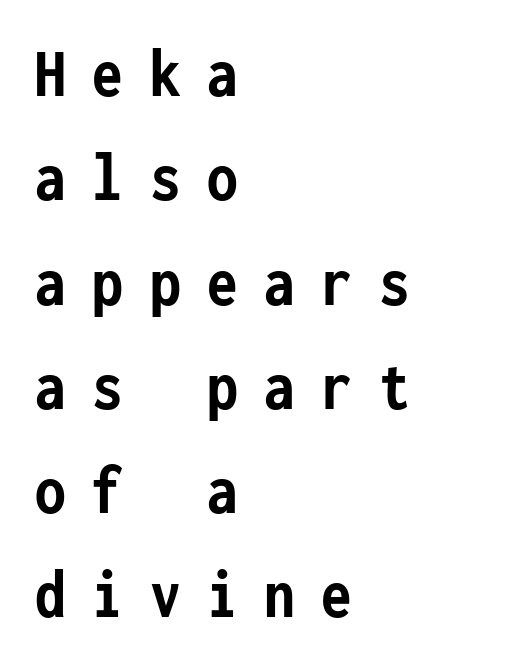
The image shows 70 px semibold, condensed sans-serif type, upright, monospaced; set left-aligned, normal line spacing (1.49x), unusually wide letter spacing (+0.38 em), not underlined; low stroke contrast and a medium x-height.
